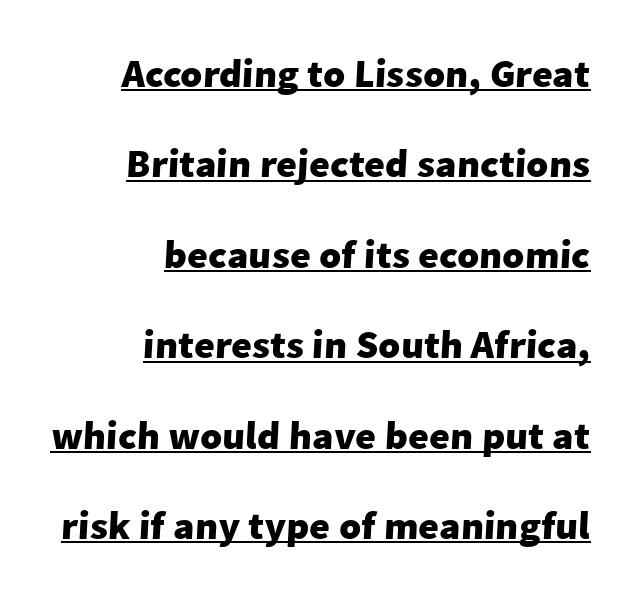
The image shows 40 px heavy sans-serif type; set right-aligned, loose line spacing (2.26x), normal letter spacing, underlined; low stroke contrast and a medium x-height.
